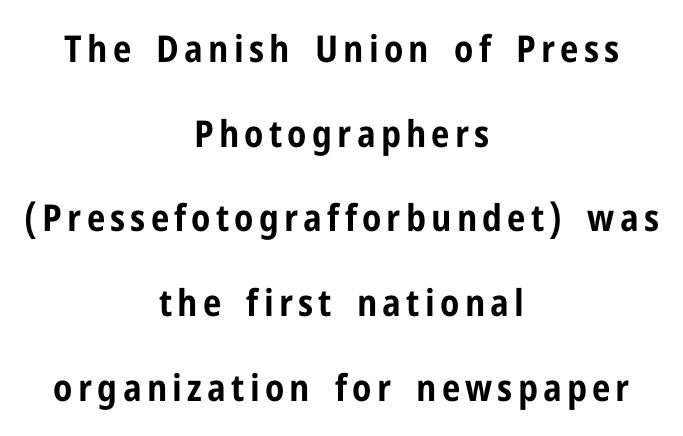
Q: Is the text bold? A: Yes.
Q: Is the text italic (slanted)? A: No, it is upright.
Q: Is the typeface a serif or a sans-serif typeface? A: Sans-serif.
Q: Is the text underlined? A: No.
Q: How is the paragraph aligned? A: Centered.
Q: Is the spacing between lines tight, normal or loose? A: Loose.
Q: Width (condensed, normal, or wide)? A: Condensed.
Q: Stroke contrast? A: Low.
Q: x-height? A: Medium.
Q: Monospaced? A: No.
